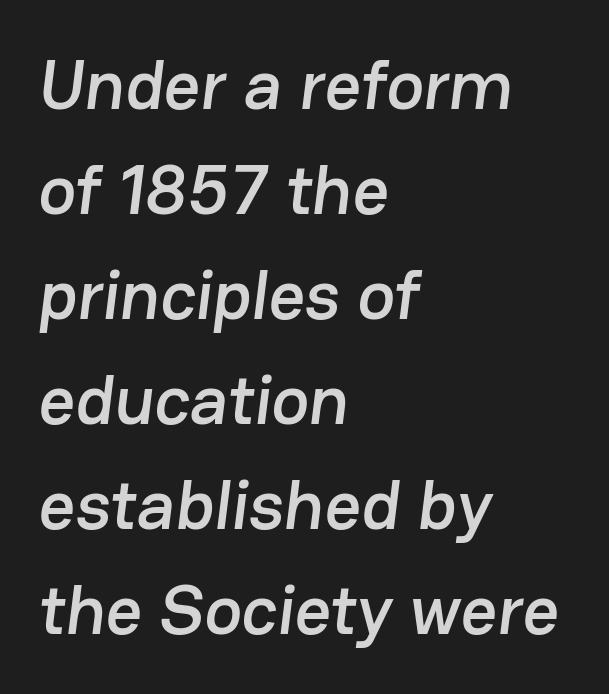
Q: Is the typeface a serif or a sans-serif typeface? A: Sans-serif.
Q: Is the text underlined? A: No.
Q: How is the paragraph aligned? A: Left-aligned.
Q: Is the spacing between letters normal or unusually wide? A: Normal.
Q: Is the spacing between lines tight, normal or loose? A: Normal.
Q: Width (condensed, normal, or wide)? A: Normal.
Q: Stroke contrast? A: Low.
Q: x-height? A: Medium.
Q: Monospaced? A: No.
